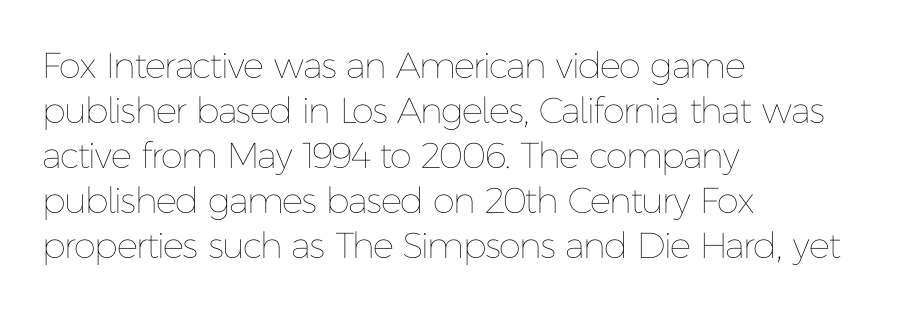
Teacher's note: observe the even left margin — that is flush-left alignment. Honestly, the letter spacing is just normal — you wouldn't notice it. The leading is moderate, giving the passage an even texture. The glyphs are unaccompanied by any horizontal stroke below them. This sample has the flowing, uneven cadence of proportional lettering.
